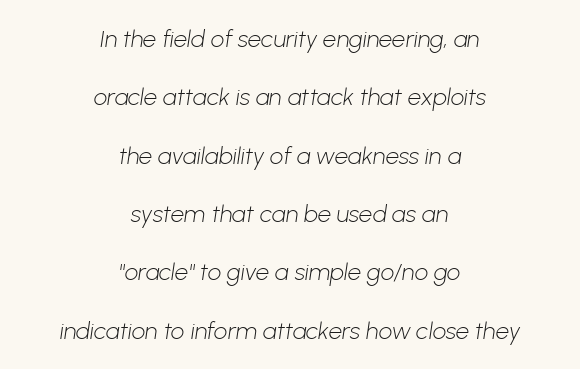
The image shows 24 px text type; set centered, loose line spacing (2.43x), normal letter spacing, not underlined.
